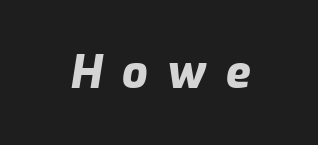
In terms of posture, this sample is oblique. Here the designer chose a conventional face with non-uniform glyph widths. Any mark beneath the type? The region is blank. The passage shown is emphatically bold. The line texture is sparse and dotted thanks to wide tracking.
